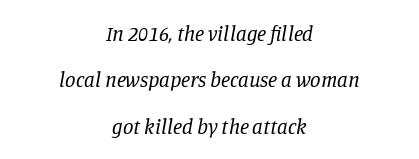
The image shows 21 px text type, italic (leaning right); set centered, loose line spacing (2.21x), normal letter spacing, not underlined.
